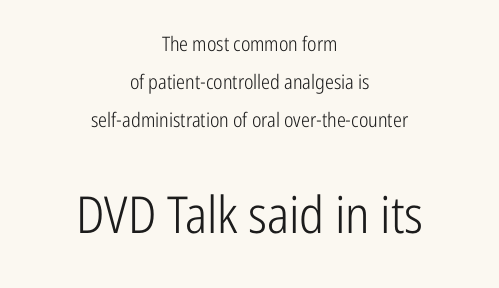
Standard letterfit; no display-style spreading of the glyphs. Characters remain perfectly vertical along every line. Do the characters align in a grid? No, the font is proportional. In terms of letterform style, serifs are entirely absent. The designer gave the closing block more size than the opening block. Every row of glyphs is offset so its center matches the block's center.
